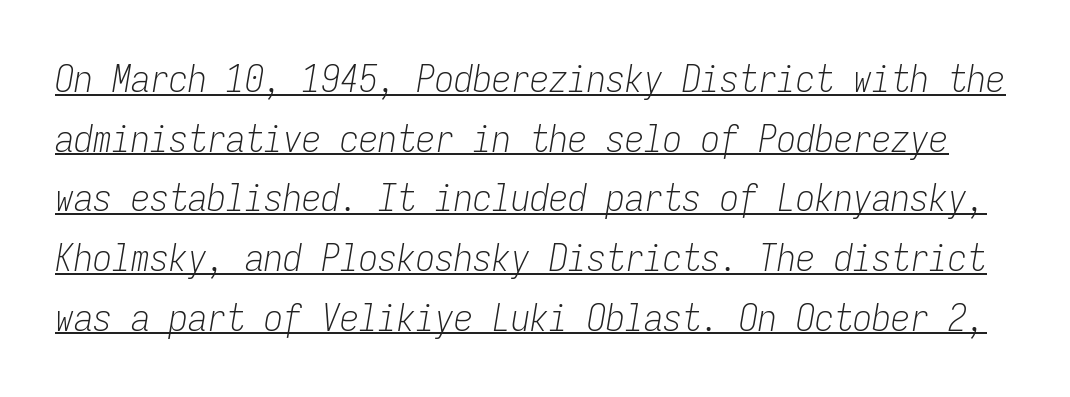
The image shows 38 px light, condensed type, italic (leaning right), monospaced; set normal line spacing (1.57x), normal letter spacing, underlined; low stroke contrast and a medium x-height.
